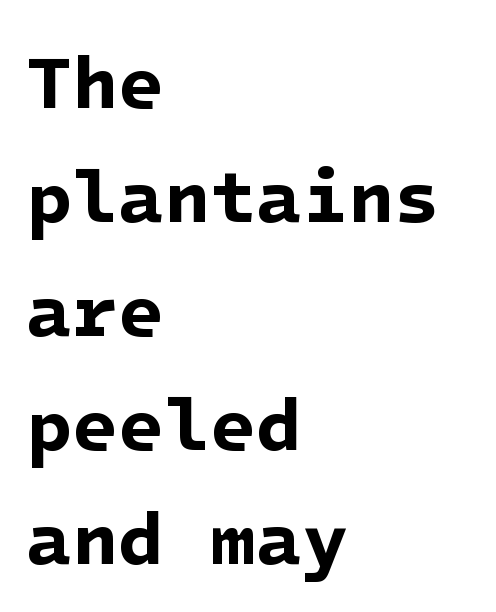
The image shows 75 px bold sans-serif type; set left-aligned, normal line spacing (1.52x), normal letter spacing, not underlined; low stroke contrast and a medium x-height.
